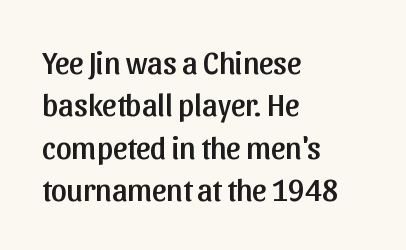
The compositor pushed each line to the left boundary. The axis of the letterforms is exactly vertical. Leading matches the norm, producing a regular column. The passage shown is typed in a proportional face where columns would drift.
